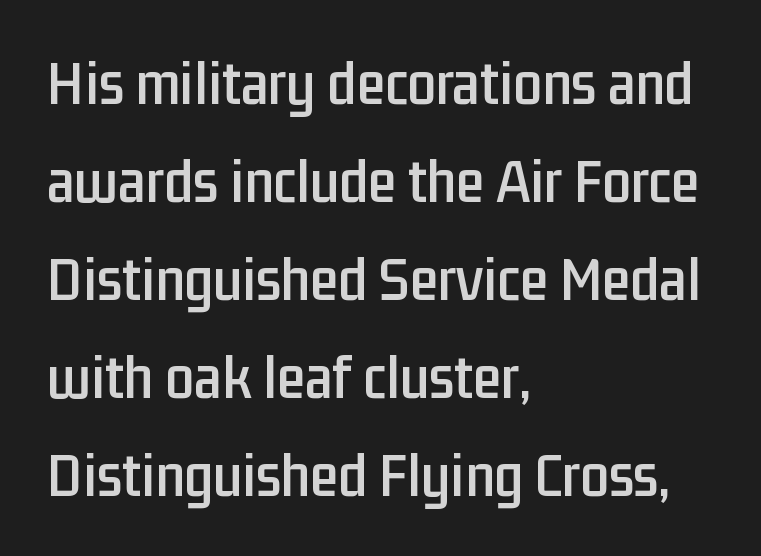
The image shows 64 px condensed sans-serif type, upright; set left-aligned, normal line spacing (1.53x), normal letter spacing, not underlined; low stroke contrast and a medium x-height.
